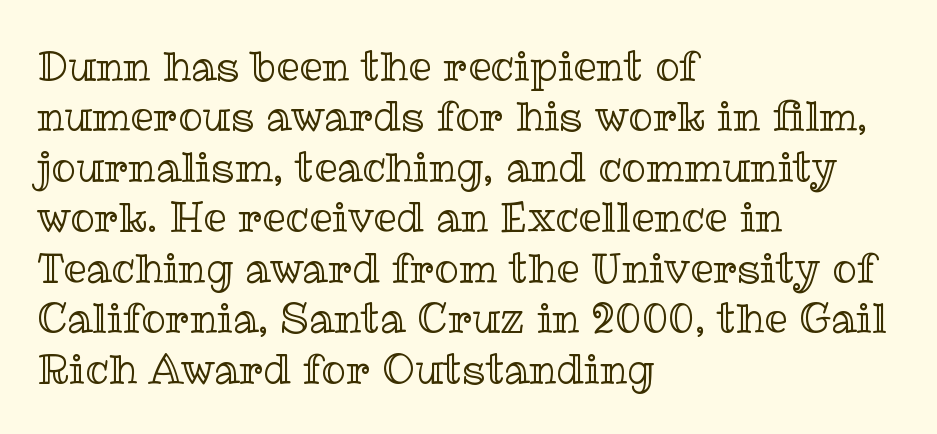
The image shows 41 px text type, upright; set left-aligned, line spacing 1.23x, normal letter spacing, not underlined; a medium x-height.
